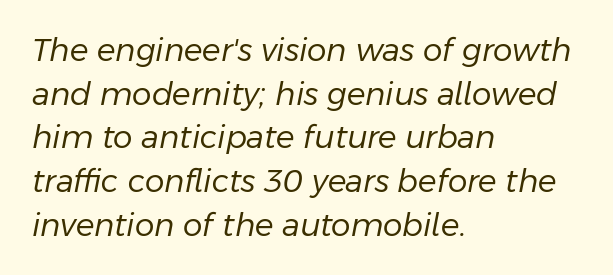
{"italic": "yes", "lean": "right", "slant_degrees": 11, "bold": "no", "weight": "regular", "width": "normal", "stroke_contrast": "low", "x_height": "medium", "monospaced": "no", "underline": "no", "align": "left", "line_spacing": "normal", "line_spacing_ratio": 1.41, "letter_spacing": "normal", "letter_spacing_em": 0.0, "glyph_px": 31}
